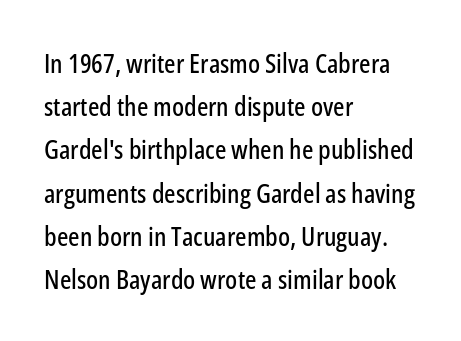
Anything drawn beneath the words? Only blank space. In terms of letterspacing, this is plain default setting. No italicization has been applied; the sample stays upright. The block of text has a typical density, with ordinary space between rows. Horizontal alignment here is leftward, the default for most running prose.
